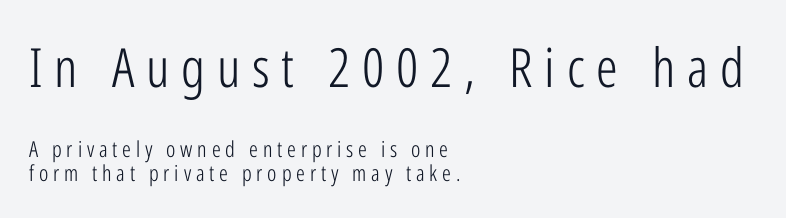
The image shows 54 px light, condensed sans-serif type, upright; set left-aligned, tight line spacing (1.12x), unusually wide letter spacing (+0.22 em), not underlined; the first (top) block is 2.45x larger; low stroke contrast and a medium x-height.
